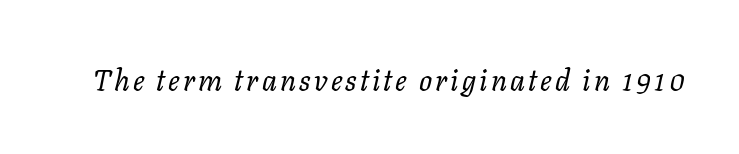
{"italic": "yes", "lean": "right", "slant_degrees": 11, "bold": "no", "weight": "regular", "width": "normal", "stroke_contrast": "low", "x_height": "medium", "monospaced": "no", "underline": "no", "glyph_px": 29}
